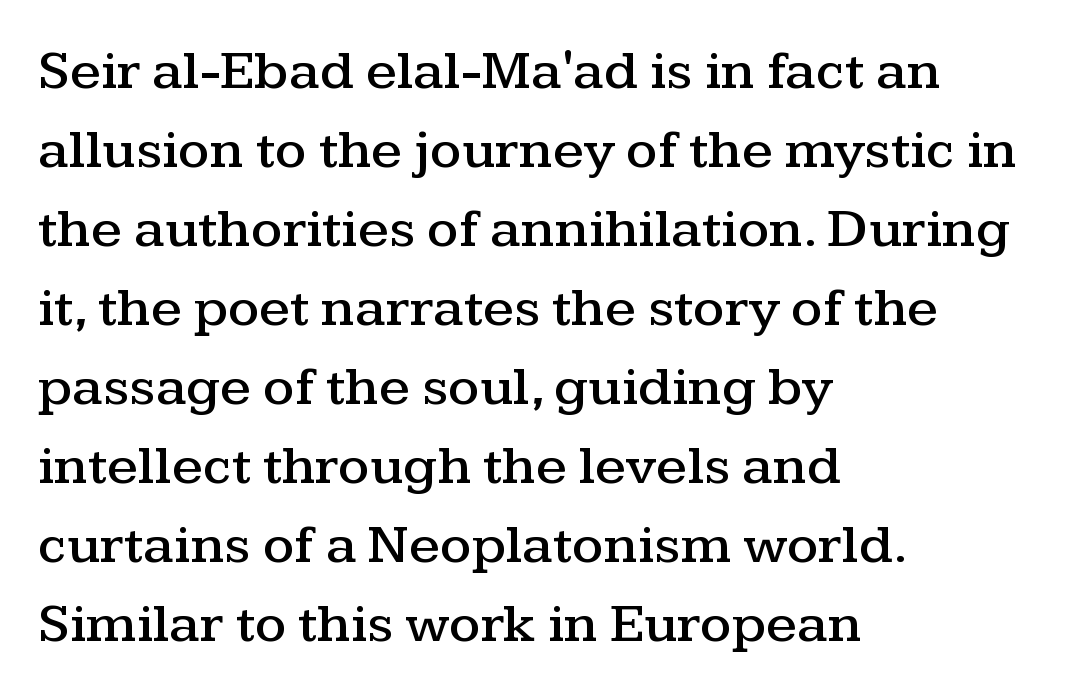
Q: Is the text italic (slanted)? A: No, it is upright.
Q: Is the typeface a serif or a sans-serif typeface? A: Serif.
Q: Is the text underlined? A: No.
Q: How is the paragraph aligned? A: Left-aligned.
Q: Is the spacing between letters normal or unusually wide? A: Normal.
Q: Is the spacing between lines tight, normal or loose? A: Normal.
Q: Width (condensed, normal, or wide)? A: Wide.
Q: Stroke contrast? A: Medium.
Q: x-height? A: Medium.
Q: Monospaced? A: No.
